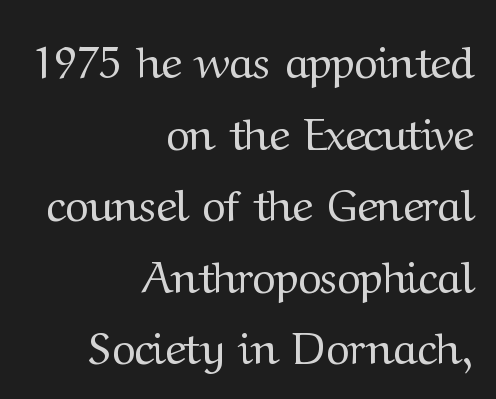
The image shows 45 px regular-weight serif type, upright; set right-aligned, normal line spacing (1.59x), normal letter spacing, not underlined; medium stroke contrast and a medium x-height.
